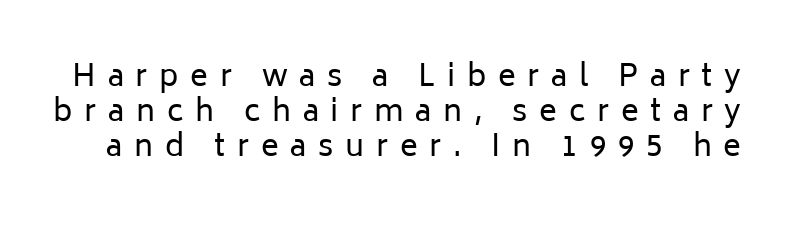
{"serif": "no", "italic": "no", "bold": "no", "weight": "regular", "width": "normal", "stroke_contrast": "low", "x_height": "medium", "monospaced": "no", "underline": "no", "line_spacing_ratio": 1.17, "letter_spacing": "wide", "letter_spacing_em": 0.39, "glyph_px": 30}
